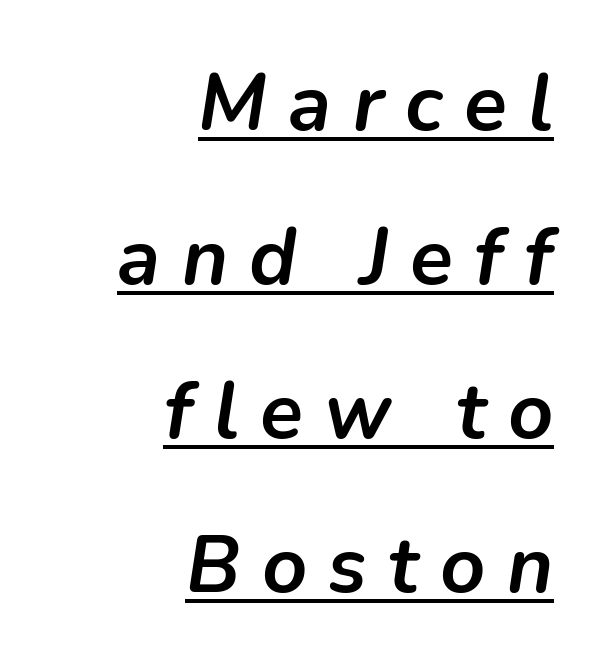
{"italic": "yes", "lean": "right", "slant_degrees": 9, "bold": "yes", "weight": "semibold", "width": "normal", "stroke_contrast": "low", "x_height": "medium", "monospaced": "no", "underline": "yes", "align": "right", "line_spacing": "loose", "line_spacing_ratio": 1.95, "letter_spacing": "wide", "letter_spacing_em": 0.27, "glyph_px": 79}
